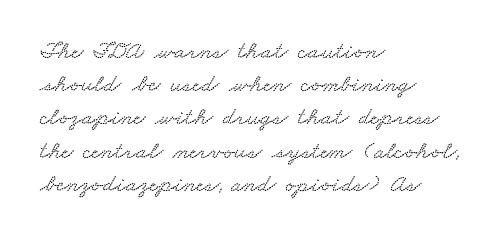
The image shows 25 px text type; set left-aligned, normal line spacing (1.33x), normal letter spacing, not underlined.
